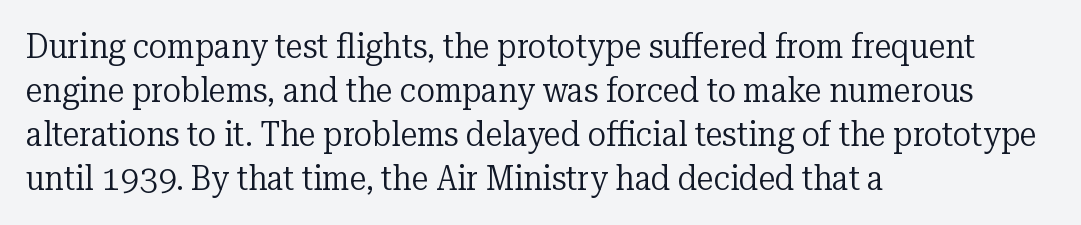
Q: Is the text bold? A: No.
Q: Is the text italic (slanted)? A: No, it is upright.
Q: Is the typeface a serif or a sans-serif typeface? A: Serif.
Q: Is the text underlined? A: No.
Q: How is the paragraph aligned? A: Left-aligned.
Q: Is the spacing between letters normal or unusually wide? A: Normal.
Q: Is the spacing between lines tight, normal or loose? A: Normal.
Q: Width (condensed, normal, or wide)? A: Normal.
Q: Stroke contrast? A: Low.
Q: x-height? A: Medium.
Q: Monospaced? A: No.
